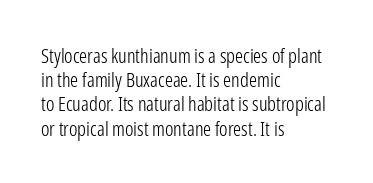
Q: Is the text bold? A: No.
Q: Is the text italic (slanted)? A: No, it is upright.
Q: Is the text underlined? A: No.
Q: How is the paragraph aligned? A: Left-aligned.
Q: Is the spacing between letters normal or unusually wide? A: Normal.
